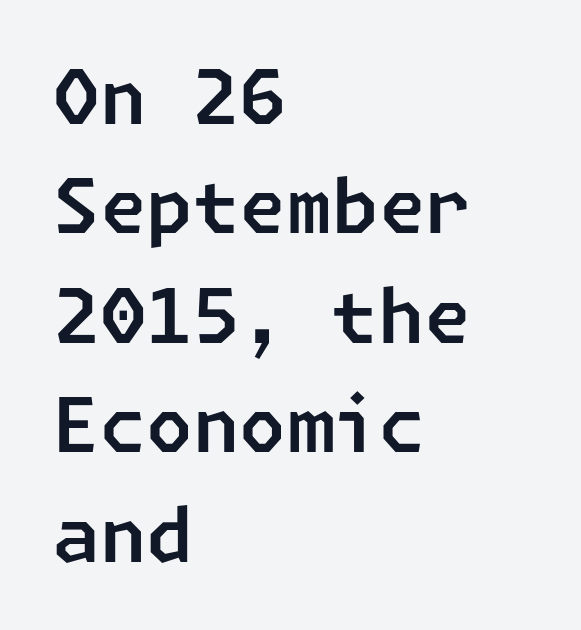
The image shows 75 px sans-serif type; set left-aligned, normal line spacing (1.46x), normal letter spacing, not underlined; low stroke contrast and a medium x-height.
